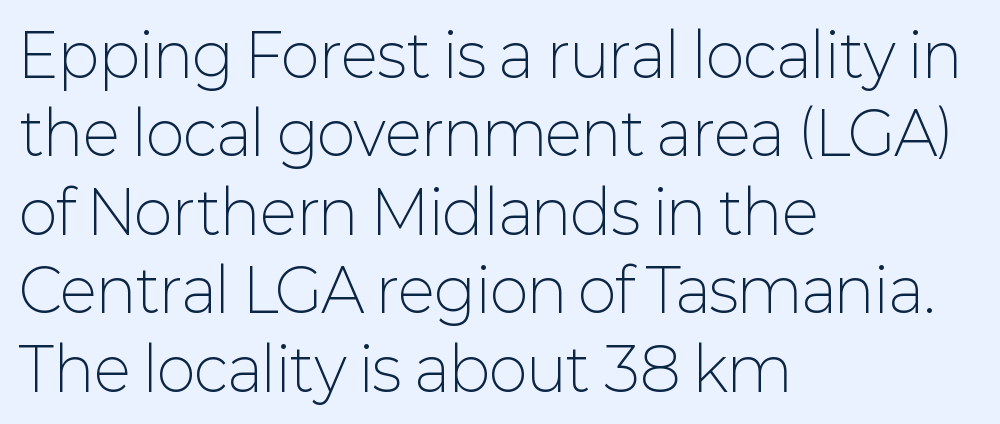
{"serif": "no", "italic": "no", "bold": "no", "weight": "light", "width": "normal", "stroke_contrast": "low", "x_height": "medium", "monospaced": "no", "underline": "no", "align": "left", "line_spacing": "normal", "line_spacing_ratio": 1.33, "letter_spacing": "normal", "letter_spacing_em": 0.0, "glyph_px": 59}
